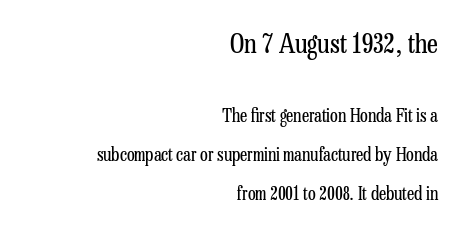
Q: Is the text bold? A: No.
Q: Is the text italic (slanted)? A: No, it is upright.
Q: Is the text underlined? A: No.
Q: How is the paragraph aligned? A: Right-aligned.
Q: Is the spacing between letters normal or unusually wide? A: Normal.
Q: Is the spacing between lines tight, normal or loose? A: Loose.
Q: Which block of text is set in a larger size, the first (top) or the second (bottom)? A: The first (top) one.
